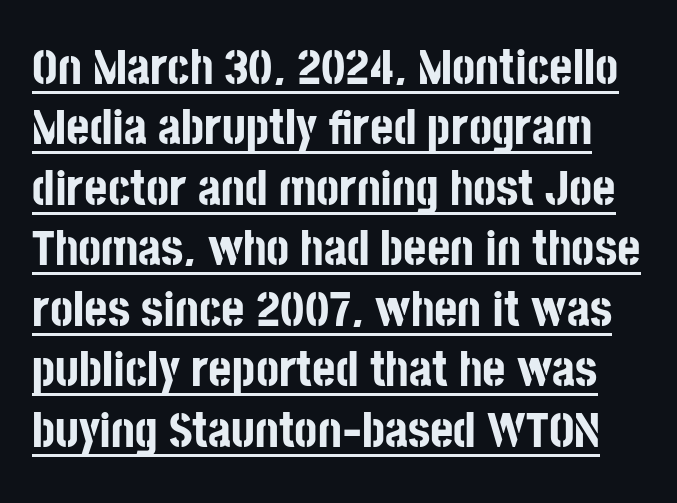
The image shows 50 px bold, condensed sans-serif type, upright; set line spacing 1.21x, normal letter spacing, underlined; low stroke contrast and a large x-height.
